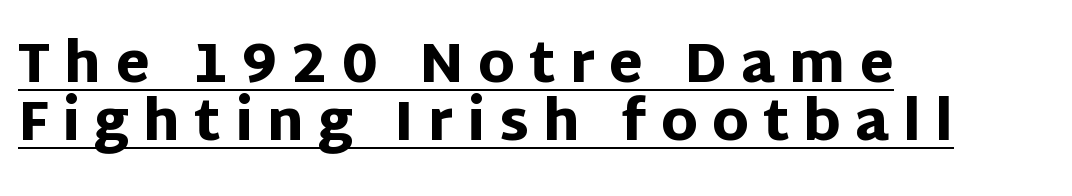
The image shows 55 px heavy sans-serif type, upright; set left-aligned, tight line spacing (1.05x), unusually wide letter spacing (+0.25 em), underlined; low stroke contrast and a large x-height.
